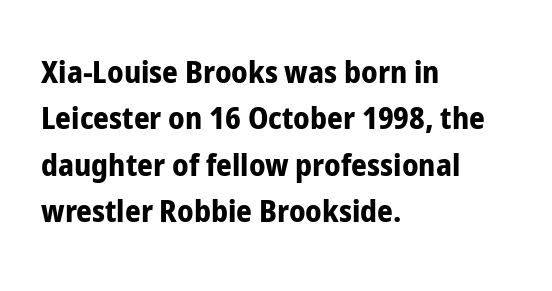
Q: Is the text bold? A: Yes.
Q: Is the text italic (slanted)? A: No, it is upright.
Q: Is the typeface a serif or a sans-serif typeface? A: Sans-serif.
Q: Is the text underlined? A: No.
Q: How is the paragraph aligned? A: Left-aligned.
Q: Is the spacing between letters normal or unusually wide? A: Normal.
Q: Is the spacing between lines tight, normal or loose? A: Normal.
Q: Width (condensed, normal, or wide)? A: Condensed.
Q: Stroke contrast? A: Low.
Q: x-height? A: Medium.
Q: Monospaced? A: No.
